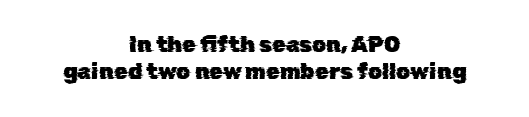
Q: Is the text underlined? A: No.
Q: How is the paragraph aligned? A: Centered.
Q: Is the spacing between letters normal or unusually wide? A: Normal.
